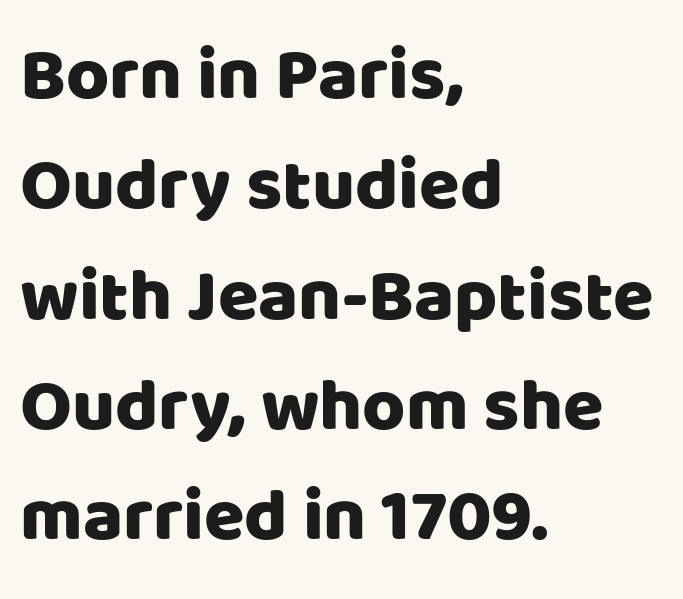
Lines of text with bare space underneath. Characters remain perfectly vertical along every line. This sample has the flowing, uneven cadence of proportional lettering. Reading down the block, your eye returns to a fixed left position each line. Note: no serifs on the glyphs.
